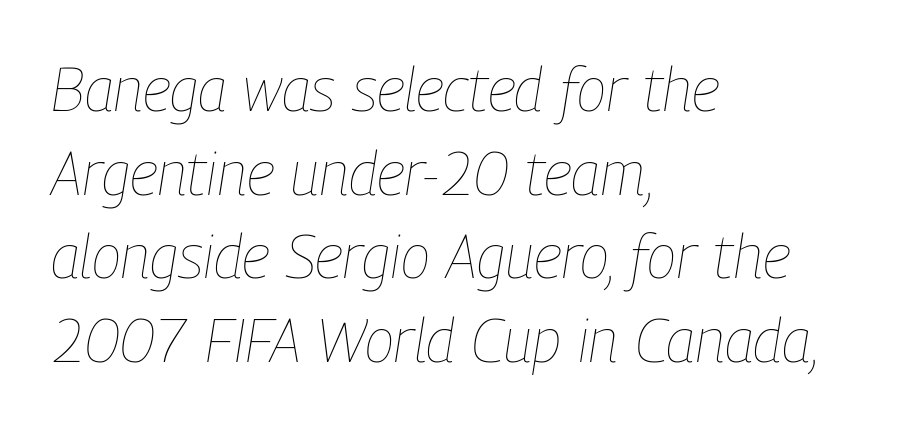
Q: Is the text bold? A: No.
Q: Is the text italic (slanted)? A: Yes, it leans right by about 9 degrees.
Q: Is the text underlined? A: No.
Q: How is the paragraph aligned? A: Left-aligned.
Q: Is the spacing between letters normal or unusually wide? A: Normal.
Q: Is the spacing between lines tight, normal or loose? A: Normal.
Q: Width (condensed, normal, or wide)? A: Condensed.
Q: Stroke contrast? A: Low.
Q: x-height? A: Medium.
Q: Monospaced? A: No.
